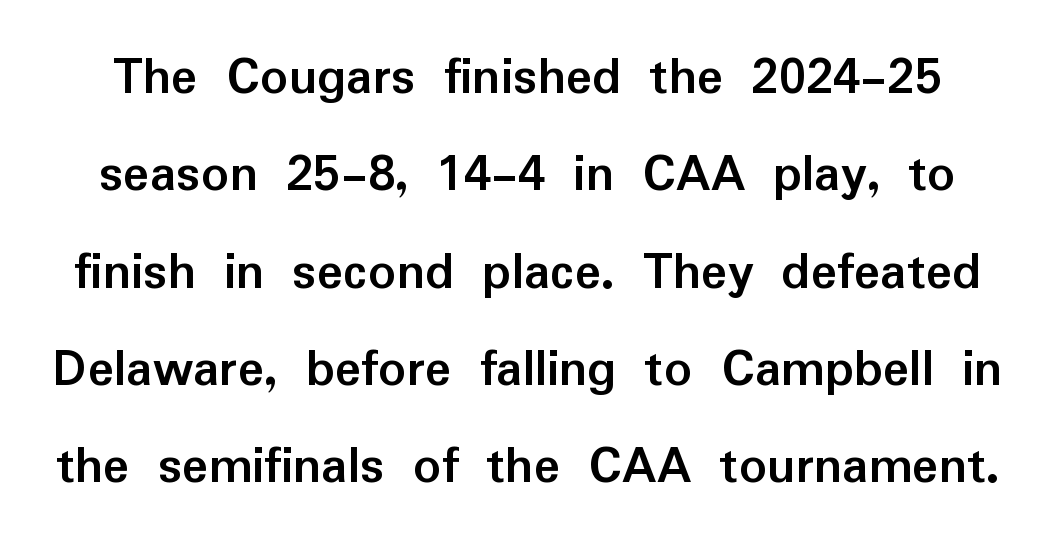
Tall strokes in this sample are plumb rather than angled. Are there feet on the stems? There aren't — it's a sans. Heavy-handed strokes throughout: this text is bold. The zone under the glyphs is completely vacant.
